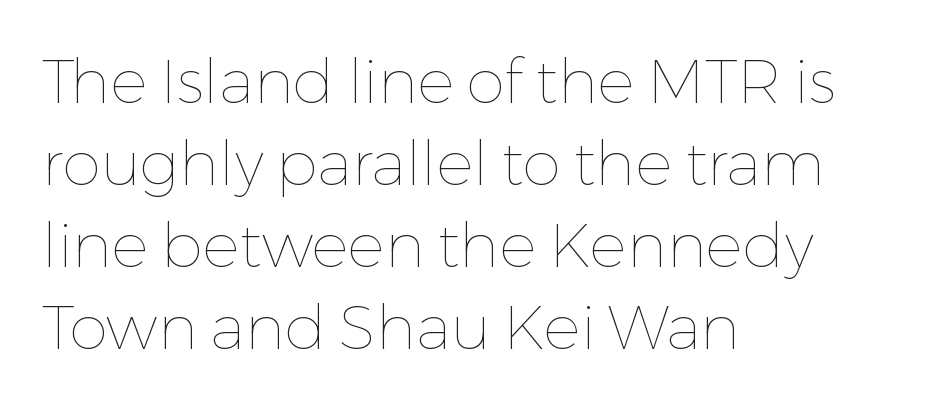
{"italic": "no", "bold": "no", "weight": "thin", "width": "normal", "stroke_contrast": "low", "x_height": "medium", "monospaced": "no", "underline": "no", "align": "left", "line_spacing": "normal", "line_spacing_ratio": 1.32, "letter_spacing": "normal", "letter_spacing_em": 0.0, "glyph_px": 62}
